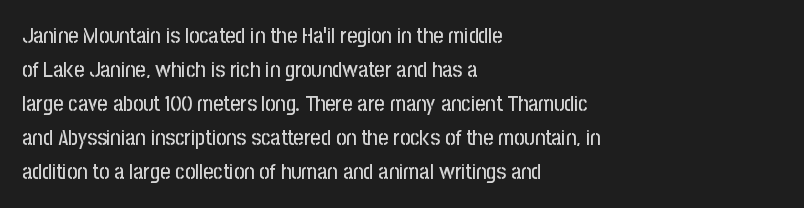
The image shows 22 px text type, upright; set left-aligned, normal line spacing (1.54x), normal letter spacing, not underlined.
